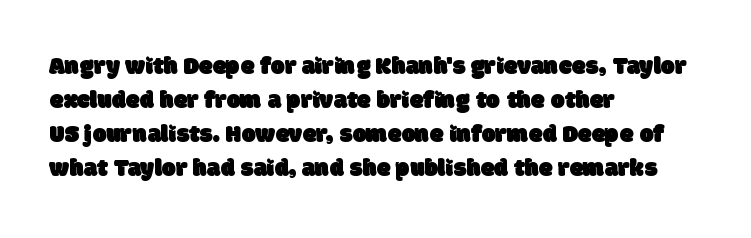
The paragraph shown leans on its left margin. Short note: letters normally spaced. Unmarked baselines from the first word to the last. Line spacing here is normal.
